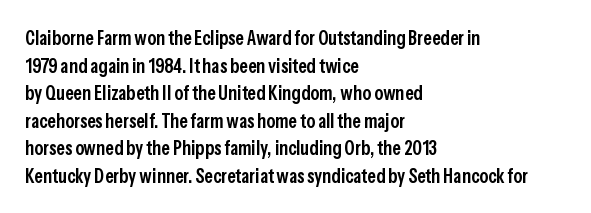
Q: Is the text bold? A: Semi-bold.
Q: Is the text italic (slanted)? A: No, it is upright.
Q: Is the text underlined? A: No.
Q: How is the paragraph aligned? A: Left-aligned.
Q: Is the spacing between letters normal or unusually wide? A: Normal.
Q: Is the spacing between lines tight, normal or loose? A: Normal.
